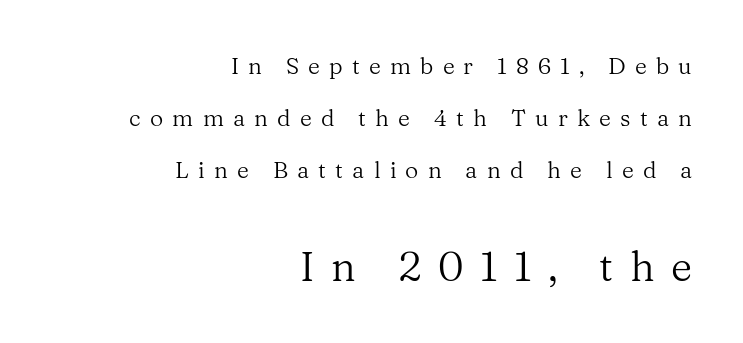
The image shows 41 px regular-weight serif type, upright; set right-aligned, loose line spacing (2.26x), unusually wide letter spacing (+0.4 em), not underlined; the second (bottom) block is 1.78x larger; medium stroke contrast and a medium x-height.
